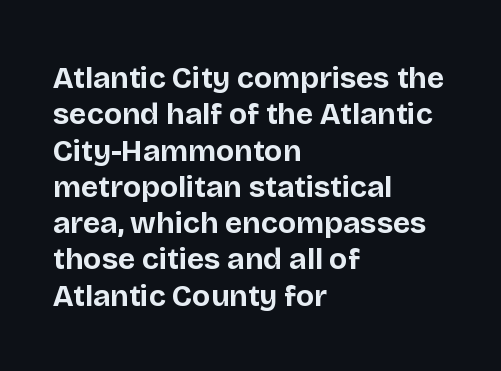
Q: Is the text bold? A: Yes.
Q: Is the text italic (slanted)? A: No, it is upright.
Q: Is the typeface a serif or a sans-serif typeface? A: Sans-serif.
Q: Is the text underlined? A: No.
Q: How is the paragraph aligned? A: Left-aligned.
Q: Is the spacing between letters normal or unusually wide? A: Normal.
Q: Width (condensed, normal, or wide)? A: Normal.
Q: Stroke contrast? A: Low.
Q: x-height? A: Large.
Q: Monospaced? A: No.
